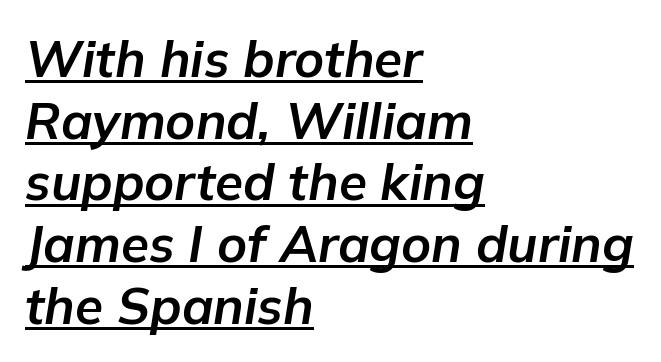
Q: Is the text bold? A: Yes.
Q: Is the text italic (slanted)? A: Yes, it leans right by about 9 degrees.
Q: Is the text underlined? A: Yes.
Q: How is the paragraph aligned? A: Left-aligned.
Q: Is the spacing between letters normal or unusually wide? A: Normal.
Q: Width (condensed, normal, or wide)? A: Normal.
Q: Stroke contrast? A: Low.
Q: x-height? A: Medium.
Q: Monospaced? A: No.
